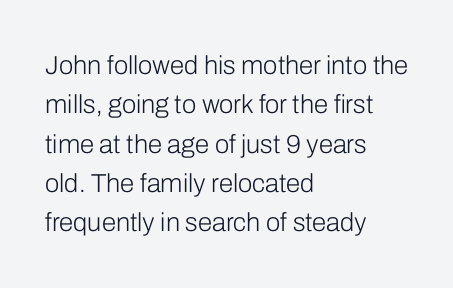
The image shows 26 px text type, upright; set left-aligned, normal line spacing (1.51x), normal letter spacing, not underlined.
